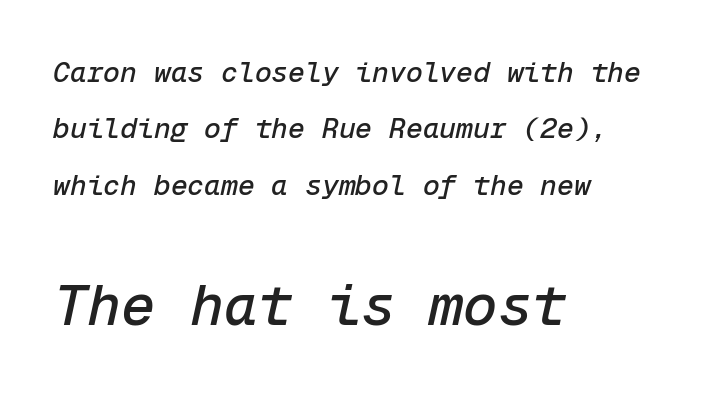
The image shows 57 px text type, italic (leaning right), monospaced; set left-aligned, loose line spacing (2.01x), normal letter spacing, not underlined; the second (bottom) block is 2.04x larger; low stroke contrast and a medium x-height.
